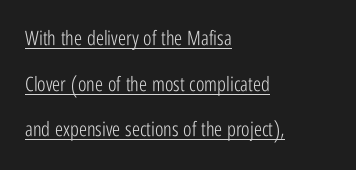
{"italic": "no", "bold": "no", "underline": "yes", "align": "left", "line_spacing": "loose", "line_spacing_ratio": 2.28, "letter_spacing": "normal", "letter_spacing_em": 0.0, "glyph_px": 20}
